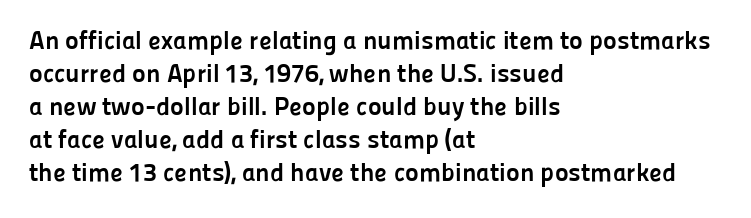
The leading is moderate, giving the passage an even texture. A dark, heavy texture on the line: the type is bold. Descenders hang freely into open space. Letter spacing: default. Notice how the passage keeps a crisp vertical edge on the left only. This is roman type, the default non-slanted kind.
